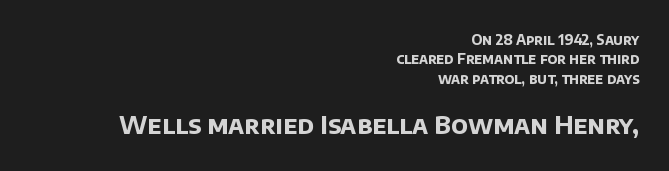
{"bold": "yes", "underline": "no", "align": "right", "line_spacing": "normal", "line_spacing_ratio": 1.39, "letter_spacing": "normal", "letter_spacing_em": 0.0, "larger_block": "second", "size_ratio": 1.79, "glyph_px": 25}
